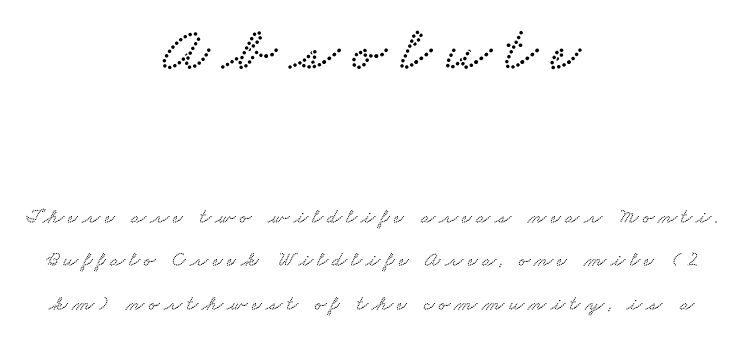
Q: Is the typeface a serif or a sans-serif typeface? A: Serif.
Q: Is the text underlined? A: No.
Q: How is the paragraph aligned? A: Centered.
Q: Is the spacing between letters normal or unusually wide? A: Unusually wide.
Q: Is the spacing between lines tight, normal or loose? A: Loose.
Q: Which block of text is set in a larger size, the first (top) or the second (bottom)? A: The first (top) one.
Q: Width (condensed, normal, or wide)? A: Wide.
Q: Stroke contrast? A: Low.
Q: x-height? A: Small.
Q: Monospaced? A: No.
